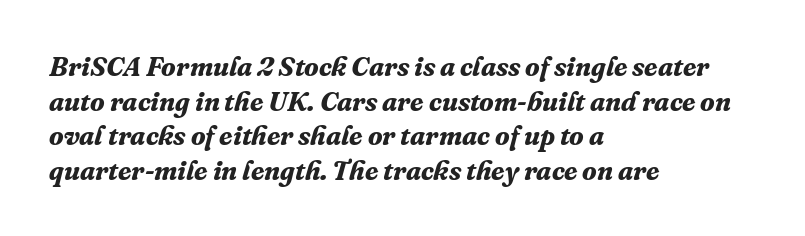
Q: Is the text bold? A: Yes.
Q: Is the text italic (slanted)? A: Yes, it leans right by about 16 degrees.
Q: Is the text underlined? A: No.
Q: How is the paragraph aligned? A: Left-aligned.
Q: Is the spacing between letters normal or unusually wide? A: Normal.
Q: Is the spacing between lines tight, normal or loose? A: Normal.
